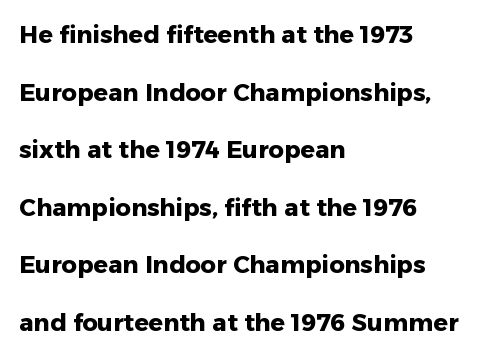
{"italic": "no", "bold": "yes", "underline": "no", "align": "left", "line_spacing": "loose", "line_spacing_ratio": 2.4, "letter_spacing": "normal", "letter_spacing_em": 0.0, "glyph_px": 24}
